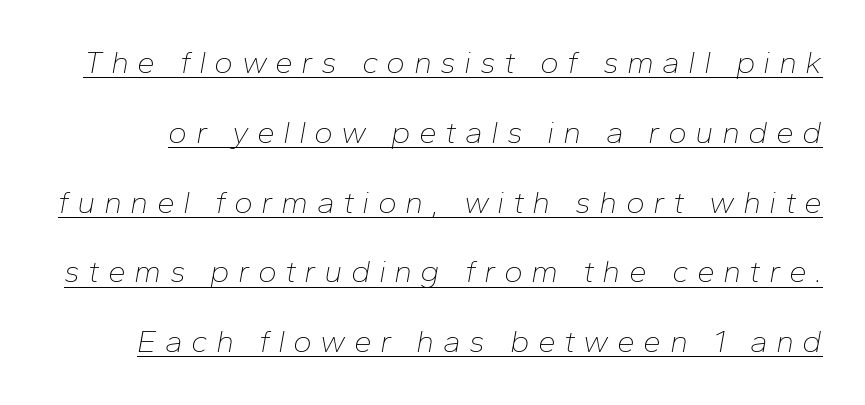
Q: Is the text bold? A: No.
Q: Is the text italic (slanted)? A: Yes, it leans right by about 10 degrees.
Q: Is the text underlined? A: Yes.
Q: Is the spacing between letters normal or unusually wide? A: Unusually wide.
Q: Is the spacing between lines tight, normal or loose? A: Loose.
Q: Width (condensed, normal, or wide)? A: Normal.
Q: Stroke contrast? A: Low.
Q: x-height? A: Medium.
Q: Monospaced? A: No.
